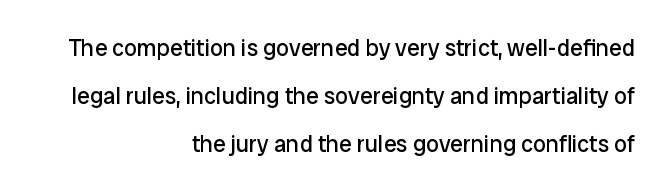
{"italic": "no", "bold": "no", "underline": "no", "align": "right", "line_spacing": "loose", "line_spacing_ratio": 2.08, "letter_spacing": "normal", "letter_spacing_em": 0.0, "glyph_px": 23}
